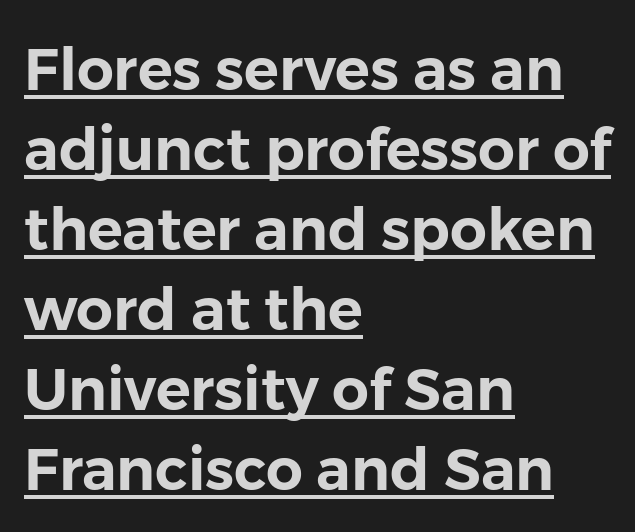
The letters advance in unequal steps, a hallmark of proportional type. Does the leading feel generous? No, just average. Examine the stroke ends and you'll find no serifs. Has an underline been added? It has.
